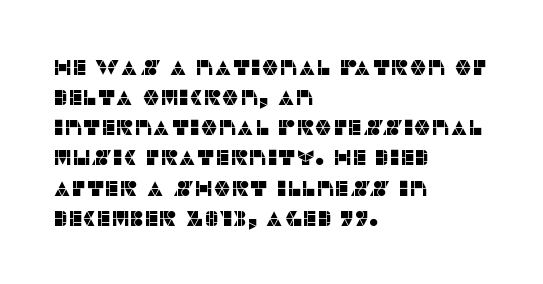
The image shows 22 px text type, upright; set left-aligned, normal line spacing (1.37x), normal letter spacing, not underlined.
